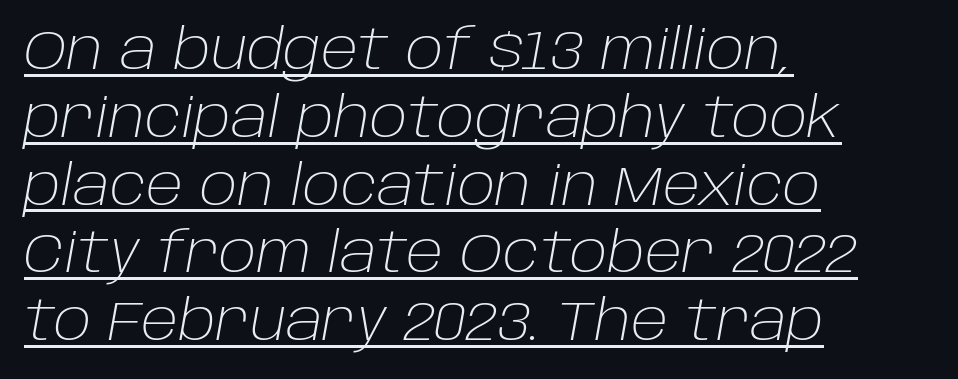
The lettering is marked with a stroke running underneath it. These lines were composed using italics. The weight tops out at a normal text grade. The lines in this sample share a left origin and differ only in where they stop.
